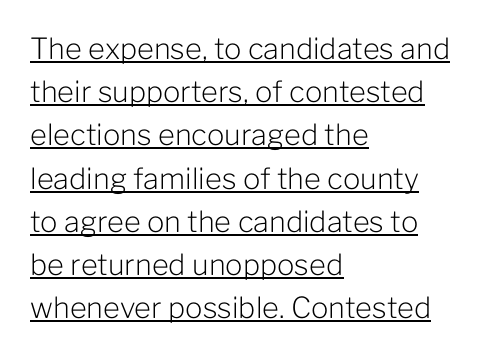
Q: Is the text bold? A: No.
Q: Is the text italic (slanted)? A: No, it is upright.
Q: Is the typeface a serif or a sans-serif typeface? A: Sans-serif.
Q: Is the text underlined? A: Yes.
Q: How is the paragraph aligned? A: Left-aligned.
Q: Is the spacing between letters normal or unusually wide? A: Normal.
Q: Is the spacing between lines tight, normal or loose? A: Normal.
Q: Width (condensed, normal, or wide)? A: Normal.
Q: Stroke contrast? A: Low.
Q: x-height? A: Medium.
Q: Monospaced? A: No.
